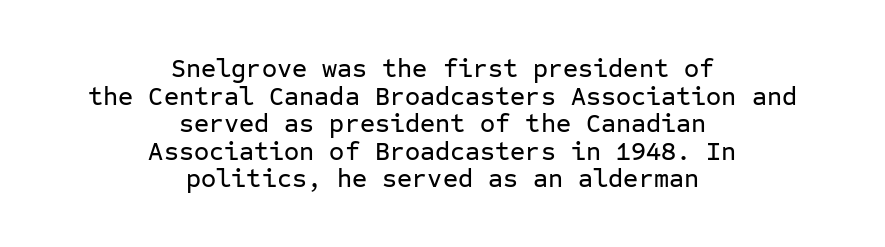
The rendering keeps characters at their native spacing. The paragraph shown floats in the horizontal middle. Underlining? Definitely not there. Vertical strokes here are truly vertical. The leading is snug, giving the passage a crowded texture.
